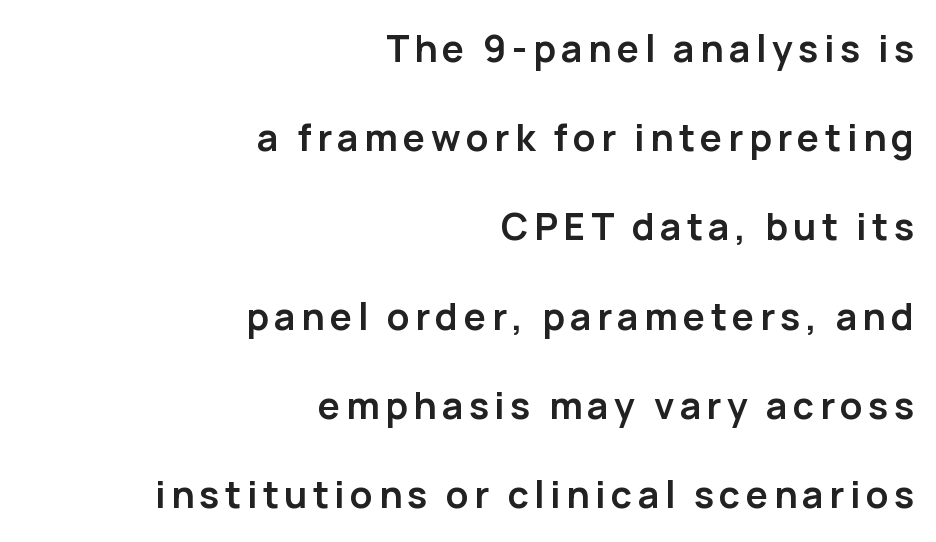
Q: Is the text bold? A: Yes.
Q: Is the text italic (slanted)? A: No, it is upright.
Q: Is the typeface a serif or a sans-serif typeface? A: Sans-serif.
Q: Is the text underlined? A: No.
Q: How is the paragraph aligned? A: Right-aligned.
Q: Is the spacing between lines tight, normal or loose? A: Loose.
Q: Width (condensed, normal, or wide)? A: Normal.
Q: Stroke contrast? A: Low.
Q: x-height? A: Medium.
Q: Monospaced? A: No.
